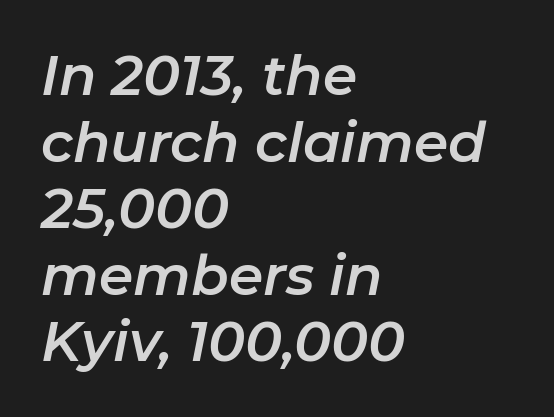
In terms of posture, this sample is oblique. The rendering keeps characters at their native spacing. Lines of text with bare space underneath. The paragraph shown leans on its left margin. Spacing verdict: proportional, widths tailored to each character.
